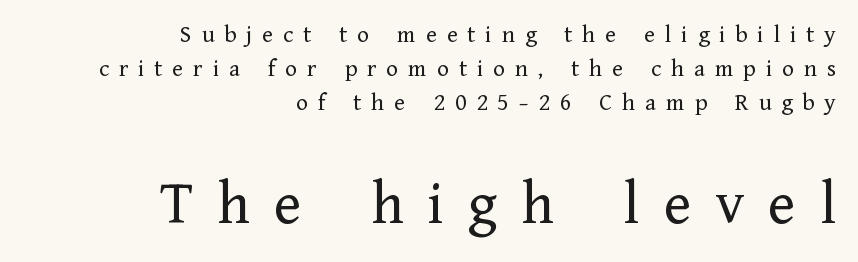
{"serif": "yes", "italic": "no", "bold": "no", "weight": "regular", "width": "normal", "stroke_contrast": "low", "x_height": "medium", "monospaced": "no", "underline": "no", "align": "right", "line_spacing": "normal", "line_spacing_ratio": 1.36, "letter_spacing": "wide", "letter_spacing_em": 0.39, "larger_block": "second", "size_ratio": 2.48, "glyph_px": 62}
